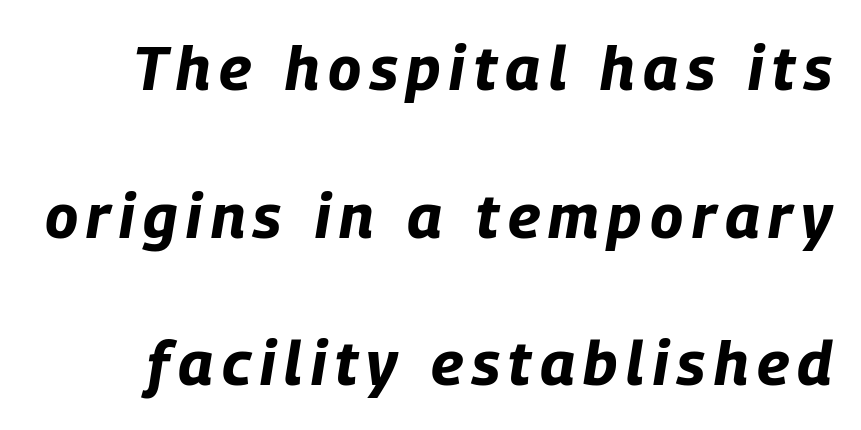
{"italic": "yes", "lean": "right", "slant_degrees": 9, "bold": "yes", "weight": "bold", "width": "condensed", "stroke_contrast": "low", "x_height": "large", "monospaced": "no", "underline": "no", "line_spacing": "loose", "line_spacing_ratio": 2.38, "glyph_px": 62}
